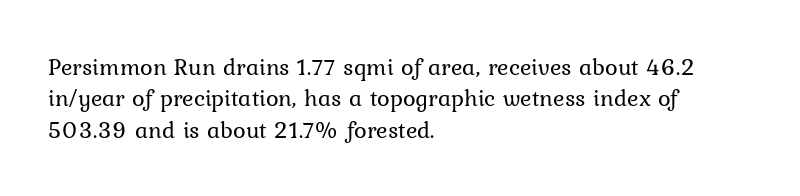
Q: Is the text bold? A: No.
Q: Is the text italic (slanted)? A: No, it is upright.
Q: Is the text underlined? A: No.
Q: How is the paragraph aligned? A: Left-aligned.
Q: Is the spacing between letters normal or unusually wide? A: Normal.
Q: Is the spacing between lines tight, normal or loose? A: Normal.
